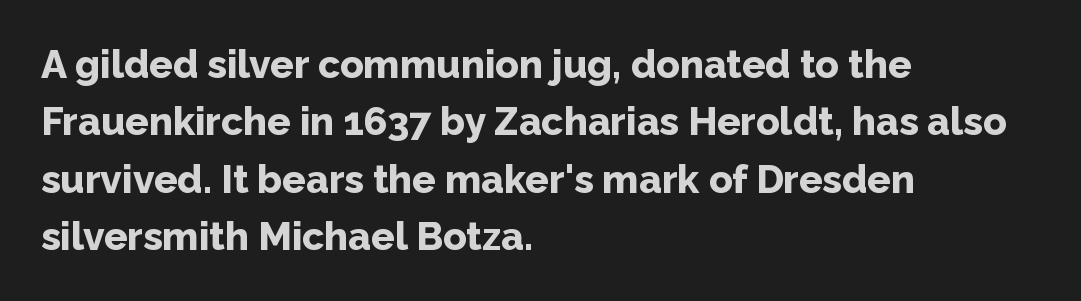
A clean baseline with only descenders dipping below it. Between one letter and the next there's only the usual sliver of space. Heft: maximum for text — a bold. Leading: standard.
